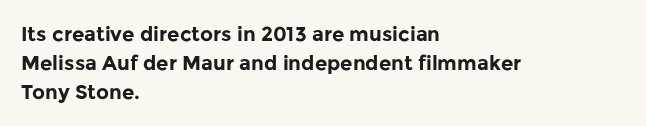
The image shows 20 px bold type, upright; set left-aligned, normal line spacing (1.44x), normal letter spacing, not underlined.
